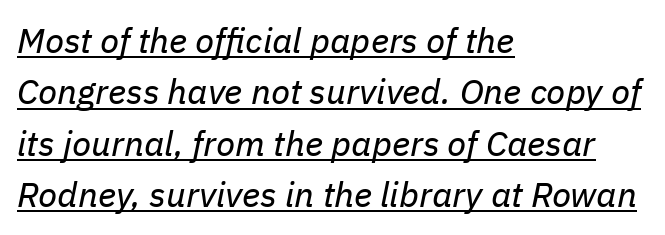
{"italic": "yes", "lean": "right", "slant_degrees": 11, "bold": "no", "weight": "regular", "width": "normal", "stroke_contrast": "low", "x_height": "medium", "monospaced": "no", "underline": "yes", "align": "left", "line_spacing": "normal", "line_spacing_ratio": 1.47, "letter_spacing": "normal", "letter_spacing_em": 0.0, "glyph_px": 35}
